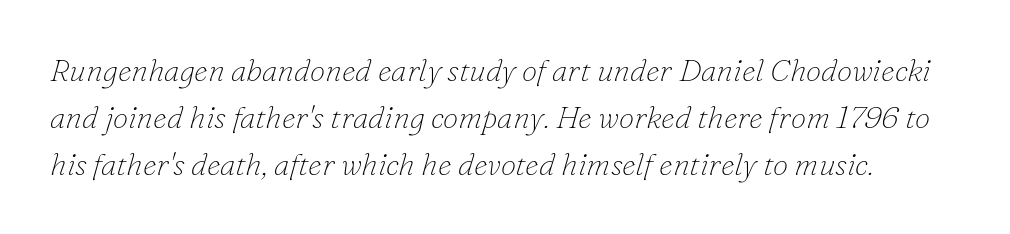
Q: Is the text bold? A: No.
Q: Is the text italic (slanted)? A: Yes, it leans right by about 16 degrees.
Q: Is the typeface a serif or a sans-serif typeface? A: Serif.
Q: Is the text underlined? A: No.
Q: Is the spacing between letters normal or unusually wide? A: Normal.
Q: Is the spacing between lines tight, normal or loose? A: Normal.
Q: Width (condensed, normal, or wide)? A: Normal.
Q: Stroke contrast? A: Low.
Q: x-height? A: Small.
Q: Monospaced? A: No.
